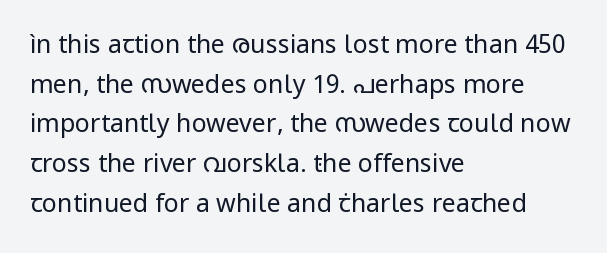
The image shows 25 px text type, upright; set left-aligned, normal line spacing (1.59x), normal letter spacing, not underlined.
